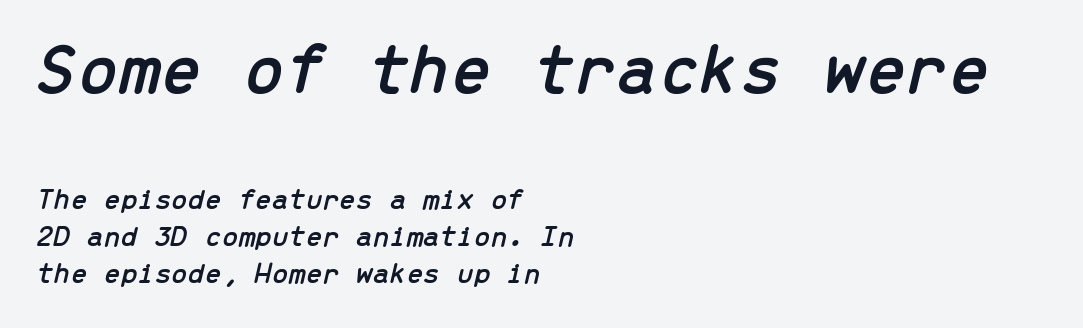
The image shows 74 px text type, italic (leaning right), monospaced; set left-aligned, line spacing 1.22x, normal letter spacing, not underlined; the first (top) block is 2.47x larger; low stroke contrast and a medium x-height.
